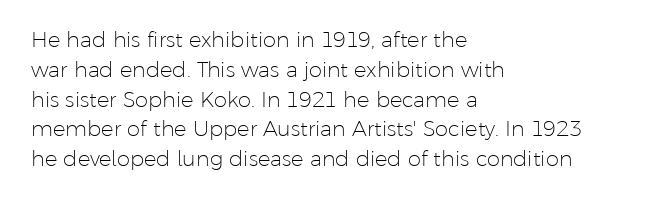
Quick note: interline space is typical. Nothing unusual about the tracking: characters are spaced as the font intends. Unmarked baselines from the first word to the last. No italicization has been applied; the sample stays upright.
